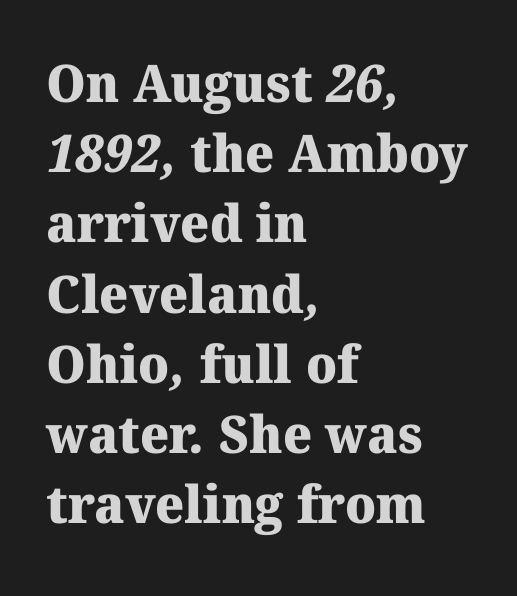
Descender tails drop into unmarked territory. How are the letters spaced? Ordinarily, with no added tracking. Caption: multi-line text, flush left, ragged right. These lines sit exactly where default settings would place them.
